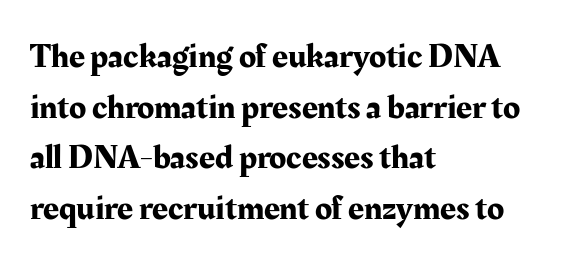
The image shows 35 px serif type, upright; set left-aligned, normal line spacing (1.45x), normal letter spacing, not underlined; medium stroke contrast and a medium x-height.
